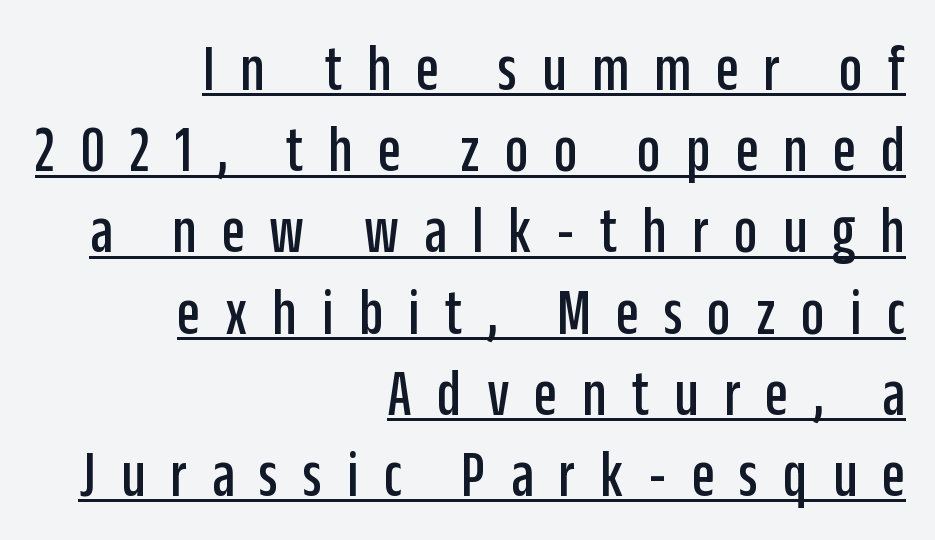
The image shows 66 px condensed sans-serif type, upright; set right-aligned, line spacing 1.23x, unusually wide letter spacing (+0.38 em), underlined; low stroke contrast and a large x-height.
